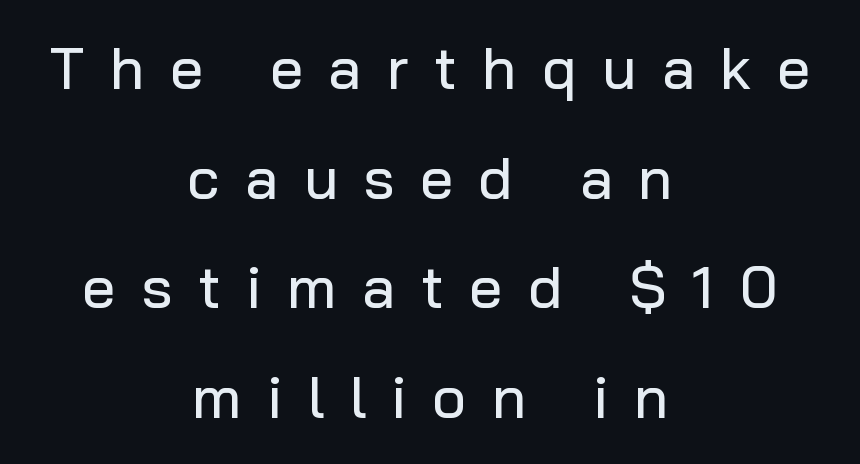
Q: Is the text italic (slanted)? A: No, it is upright.
Q: Is the typeface a serif or a sans-serif typeface? A: Sans-serif.
Q: Is the text underlined? A: No.
Q: How is the paragraph aligned? A: Centered.
Q: Is the spacing between letters normal or unusually wide? A: Unusually wide.
Q: Width (condensed, normal, or wide)? A: Normal.
Q: Stroke contrast? A: Low.
Q: x-height? A: Medium.
Q: Monospaced? A: No.
